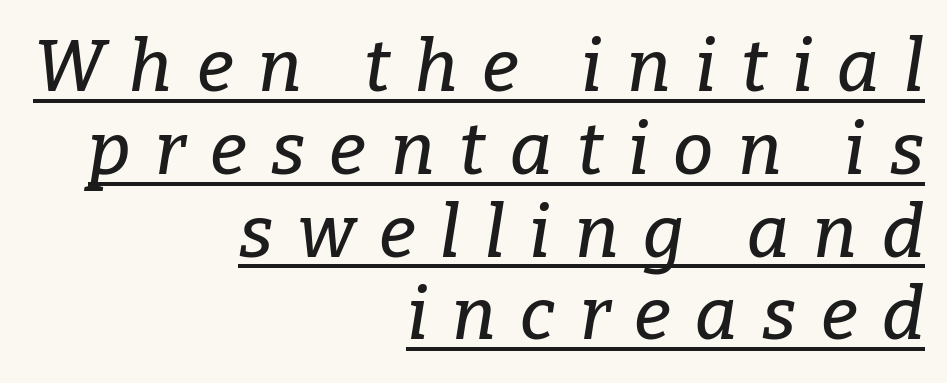
{"serif": "yes", "italic": "yes", "lean": "right", "slant_degrees": 9, "width": "normal", "stroke_contrast": "low", "x_height": "medium", "monospaced": "no", "underline": "yes", "align": "right", "line_spacing": "tight", "line_spacing_ratio": 1.15, "letter_spacing": "wide", "letter_spacing_em": 0.34, "glyph_px": 72}
